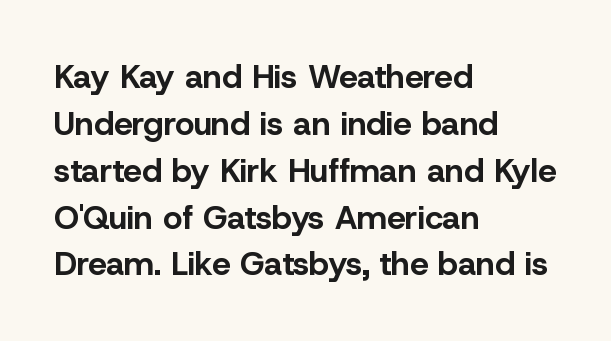
Q: Is the text bold? A: Yes.
Q: Is the text italic (slanted)? A: No, it is upright.
Q: Is the typeface a serif or a sans-serif typeface? A: Sans-serif.
Q: Is the text underlined? A: No.
Q: How is the paragraph aligned? A: Left-aligned.
Q: Is the spacing between letters normal or unusually wide? A: Normal.
Q: Is the spacing between lines tight, normal or loose? A: Normal.
Q: Width (condensed, normal, or wide)? A: Normal.
Q: Stroke contrast? A: Low.
Q: x-height? A: Medium.
Q: Monospaced? A: No.
